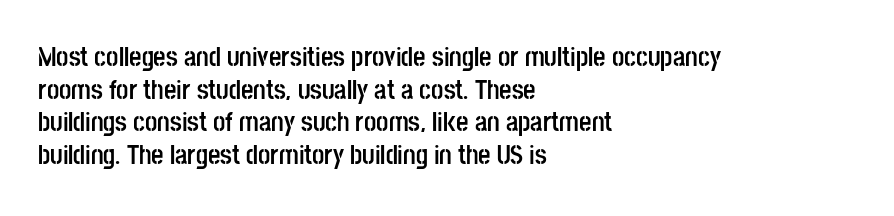
The glyphs are unaccompanied by any horizontal stroke below them. The passage shown is emphatically bold. The lettering holds an erect, upright posture throughout. Here the glyphs are tracked normally, forming tight word shapes.
